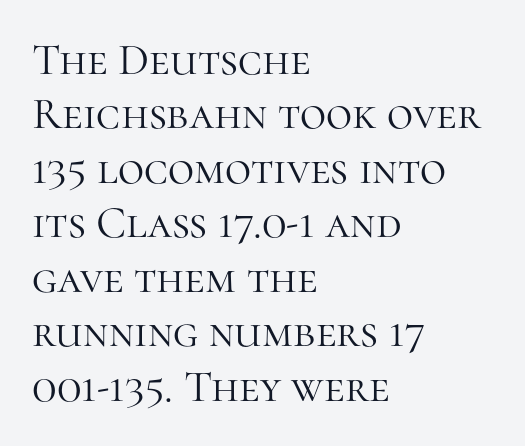
Q: Is the text bold? A: No.
Q: Is the text italic (slanted)? A: No, it is upright.
Q: Is the typeface a serif or a sans-serif typeface? A: Serif.
Q: Is the text underlined? A: No.
Q: How is the paragraph aligned? A: Left-aligned.
Q: Is the spacing between letters normal or unusually wide? A: Normal.
Q: Width (condensed, normal, or wide)? A: Normal.
Q: Stroke contrast? A: High.
Q: x-height? A: Medium.
Q: Monospaced? A: No.
